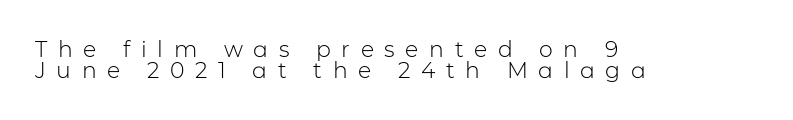
The image shows 22 px text type, upright; set left-aligned, tight line spacing (0.96x), unusually wide letter spacing (+0.48 em), not underlined.
